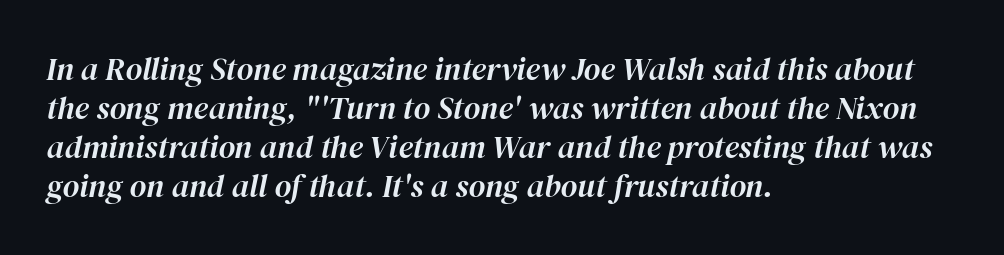
Tracking here is standard; glyphs follow each other at the usual distance. You could not count columns in this text — the font is proportionally spaced. Beneath every word, the page is bare. Reading down the block, your eye returns to a fixed left position each line.
